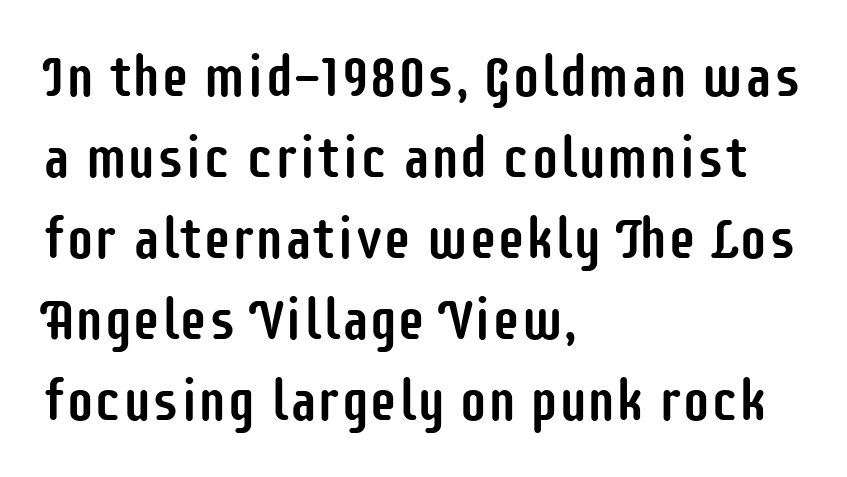
{"serif": "no", "italic": "no", "width": "condensed", "stroke_contrast": "low", "x_height": "large", "monospaced": "no", "underline": "no", "align": "left", "line_spacing": "normal", "line_spacing_ratio": 1.42, "letter_spacing": "normal", "letter_spacing_em": 0.0, "glyph_px": 57}
